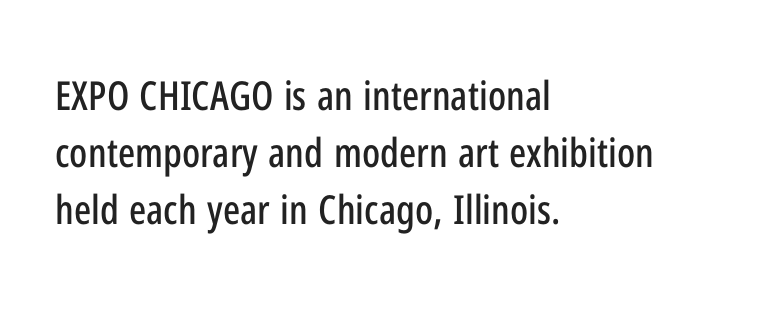
Posture: straight, roman, zero tilt. Only glyphs here, with clear space below each row. The letters advance in unequal steps, a hallmark of proportional type. Typographically, this falls in the sans-serif category. The type is set solid horizontally, with unmodified tracking. The block of text has a typical density, with ordinary space between rows.
